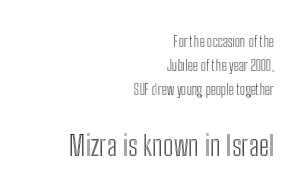
{"italic": "no", "width": "condensed", "x_height": "medium", "monospaced": "no", "underline": "no", "align": "right", "line_spacing_ratio": 1.73, "letter_spacing": "normal", "letter_spacing_em": 0.0, "larger_block": "second", "size_ratio": 2.0, "glyph_px": 28}
